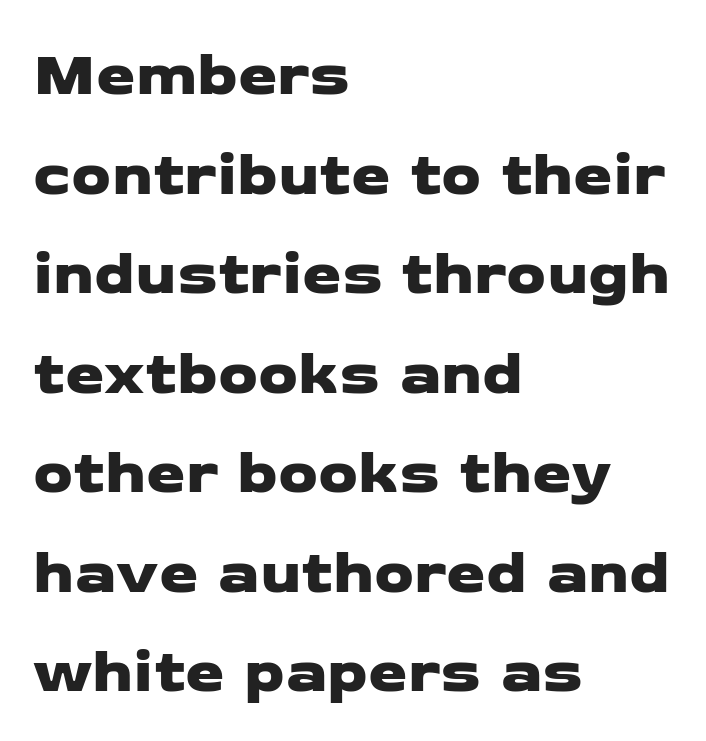
The image shows 63 px wide sans-serif type; set left-aligned, normal line spacing (1.58x), normal letter spacing, not underlined; low stroke contrast and a medium x-height.
